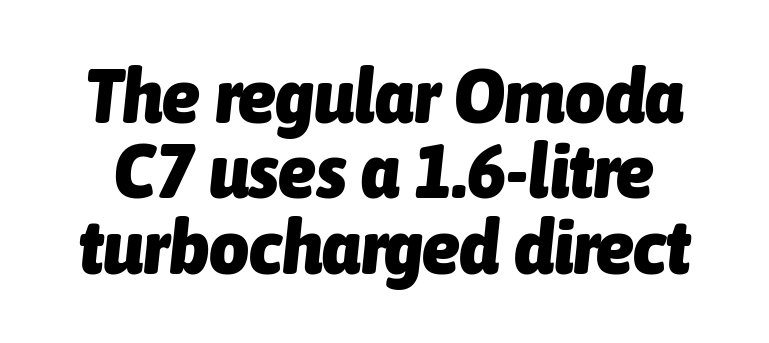
Think of a printed novel: that variable character pitch is what you see here. Compared with an ordinary text face, these strokes are far heavier — a full bold. Here the glyphs are tracked normally, forming tight word shapes. Slant detected: the letters are inclined.
